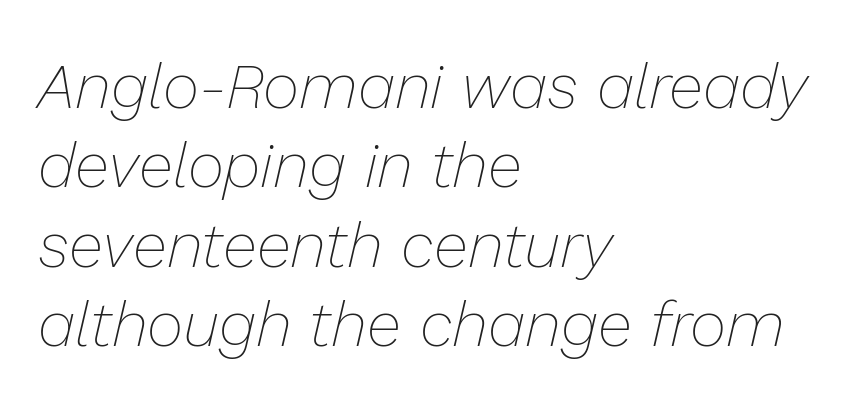
Q: Is the text bold? A: No.
Q: Is the text italic (slanted)? A: Yes, it leans right by about 13 degrees.
Q: Is the text underlined? A: No.
Q: How is the paragraph aligned? A: Left-aligned.
Q: Is the spacing between letters normal or unusually wide? A: Normal.
Q: Is the spacing between lines tight, normal or loose? A: Normal.
Q: Width (condensed, normal, or wide)? A: Normal.
Q: Stroke contrast? A: Low.
Q: x-height? A: Medium.
Q: Monospaced? A: No.
